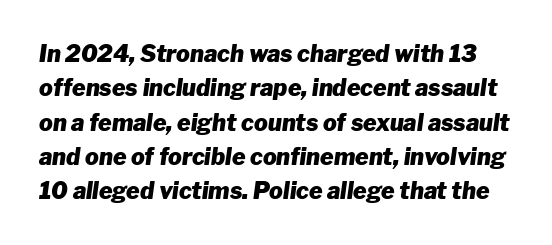
The image shows 23 px bold type, italic (leaning right); set normal line spacing (1.49x), normal letter spacing, not underlined.
